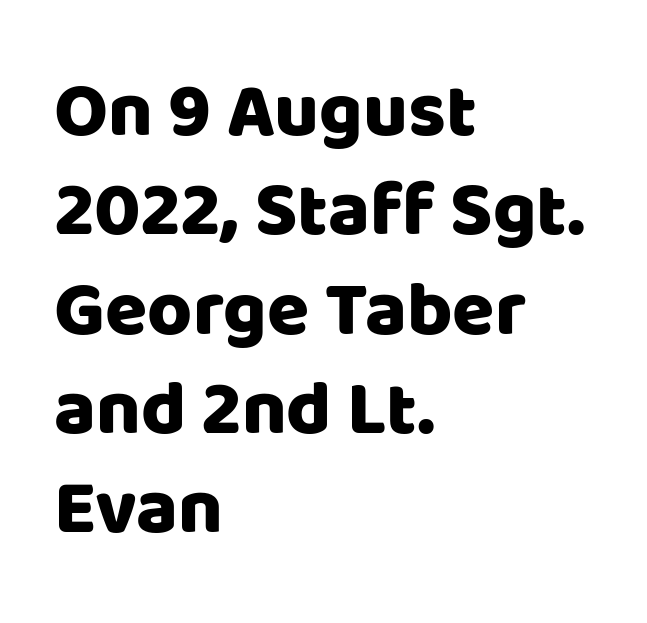
{"serif": "no", "italic": "no", "width": "normal", "stroke_contrast": "low", "x_height": "large", "monospaced": "no", "underline": "no", "align": "left", "line_spacing": "normal", "line_spacing_ratio": 1.29, "letter_spacing": "normal", "letter_spacing_em": 0.0, "glyph_px": 77}
